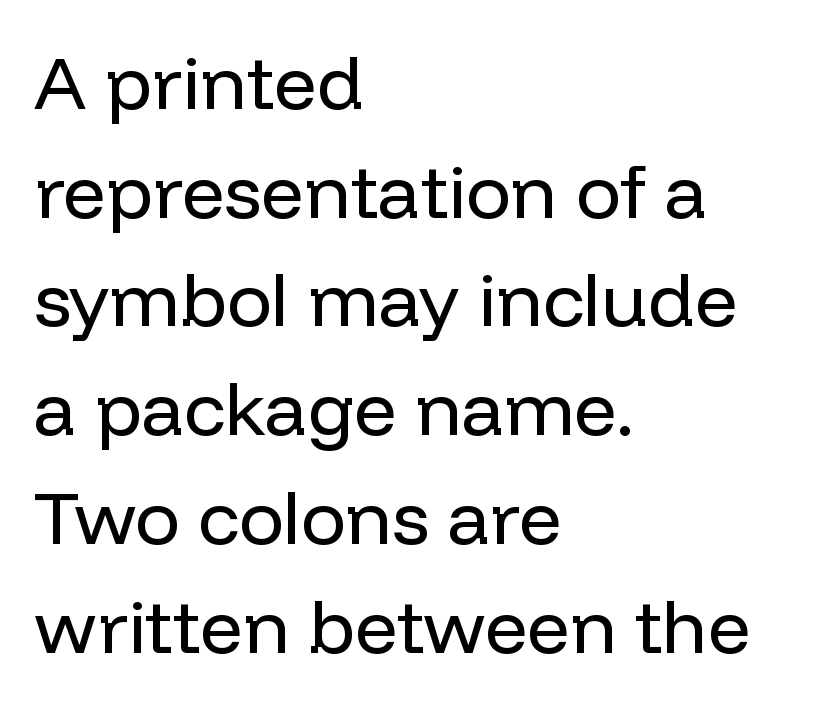
Q: Is the text bold? A: No.
Q: Is the text italic (slanted)? A: No, it is upright.
Q: Is the typeface a serif or a sans-serif typeface? A: Sans-serif.
Q: Is the text underlined? A: No.
Q: How is the paragraph aligned? A: Left-aligned.
Q: Is the spacing between letters normal or unusually wide? A: Normal.
Q: Is the spacing between lines tight, normal or loose? A: Normal.
Q: Width (condensed, normal, or wide)? A: Normal.
Q: Stroke contrast? A: Low.
Q: x-height? A: Medium.
Q: Monospaced? A: No.
